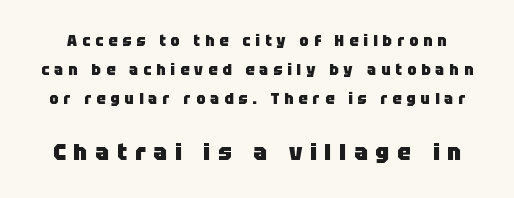
Stroke thickness is high; the sample reads as a true bold. Quick note: not italic, upright. Larger block? The one below; the one above is distinctly smaller. Descenders hang freely into open space. The line texture is sparse and dotted thanks to wide tracking. Regarding leading, the lines here are spaced well apart.
